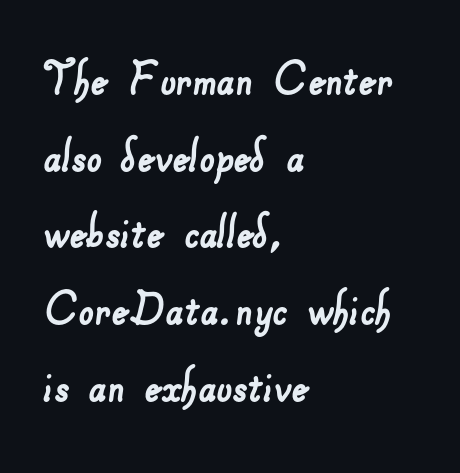
{"serif": "no", "width": "normal", "stroke_contrast": "low", "x_height": "small", "monospaced": "no", "underline": "no", "align": "left", "line_spacing": "normal", "line_spacing_ratio": 1.42, "letter_spacing": "normal", "letter_spacing_em": 0.0, "glyph_px": 54}
